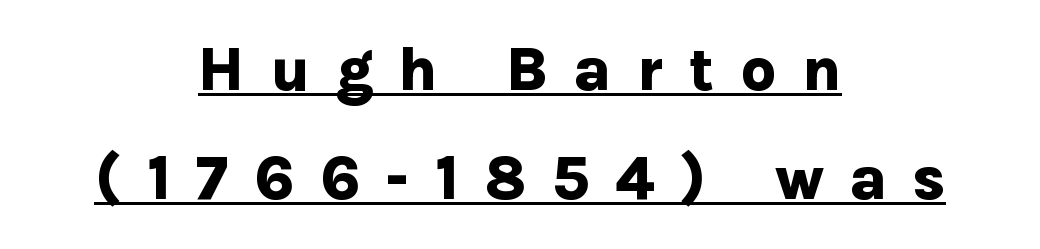
This is heavy type, rendered in bold. Someone cranked the tracking dial way up on this one. Vertical strokes here are truly vertical. Compared with a flush-left layout, this one balances lines on the center instead.
